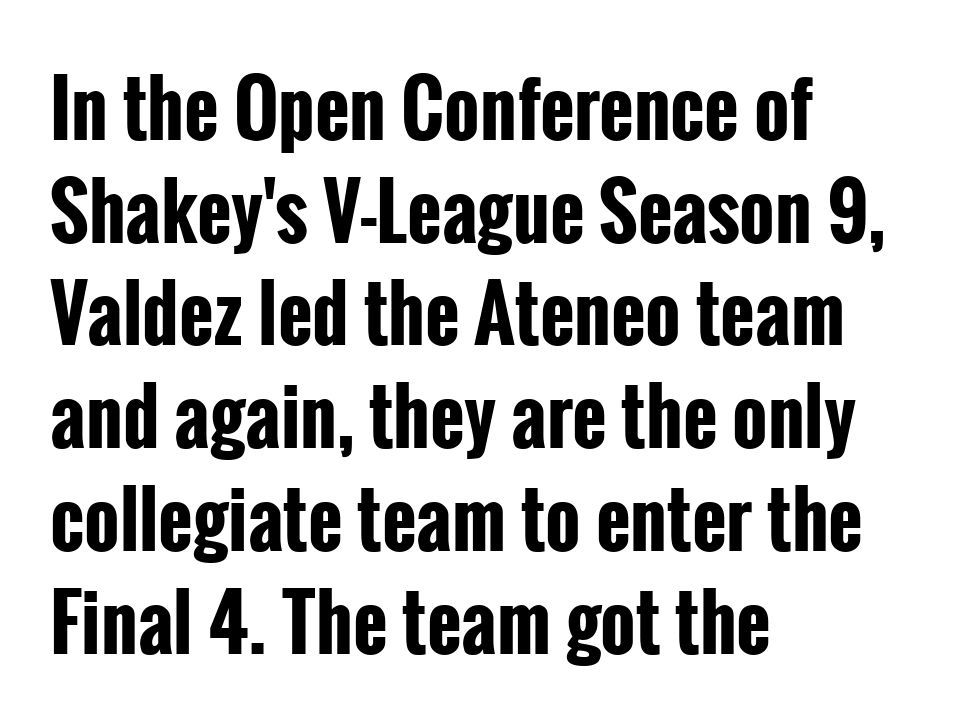
The image shows 75 px bold, condensed sans-serif type, upright; set left-aligned, normal line spacing (1.37x), normal letter spacing, not underlined; low stroke contrast and a medium x-height.
